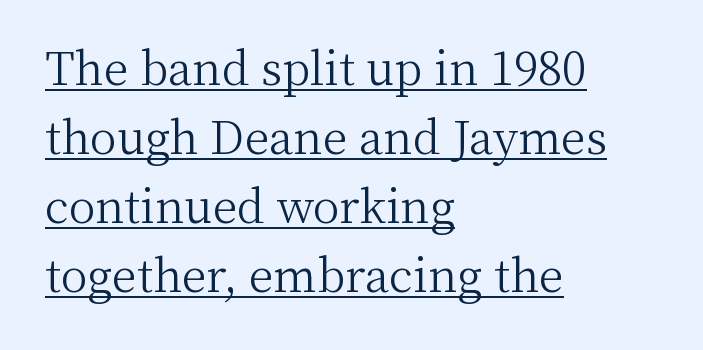
The image shows 45 px light serif type, upright; set left-aligned, normal line spacing (1.53x), normal letter spacing, underlined; medium stroke contrast and a medium x-height.
